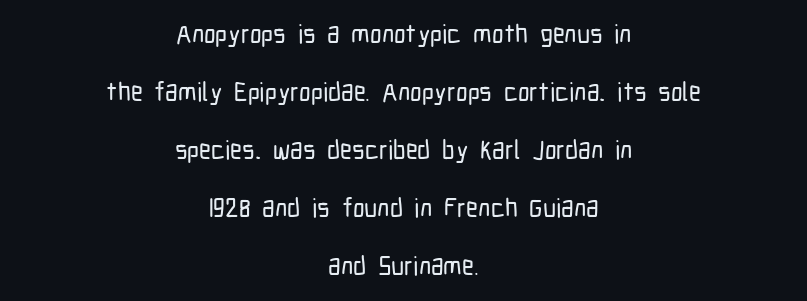
{"italic": "no", "underline": "no", "align": "center", "line_spacing": "loose", "line_spacing_ratio": 2.23, "letter_spacing": "normal", "letter_spacing_em": 0.0, "glyph_px": 26}
